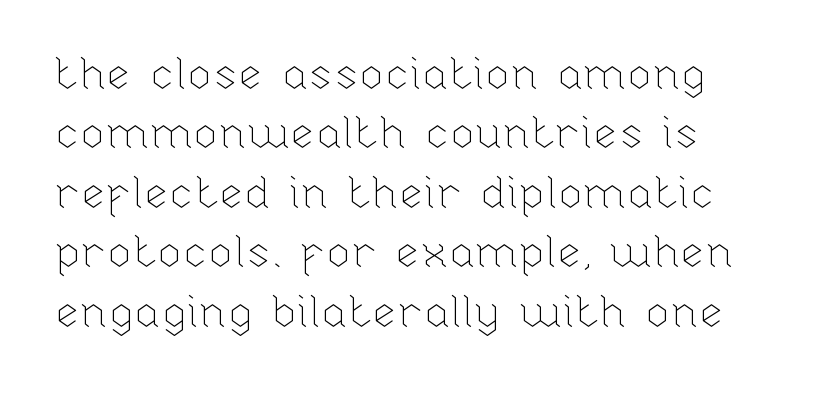
The rendering uses natural spacing where letterforms have individual widths. Line starts are locked; line ends wander. Is there any slant? The stems are plumb. A clean baseline with only descenders dipping below it.
